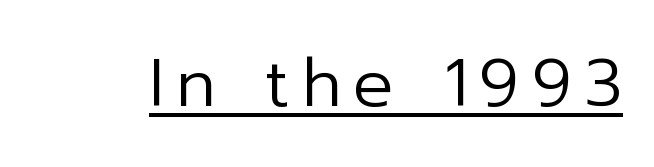
The image shows 67 px regular-weight sans-serif type, upright; set underlined; low stroke contrast and a medium x-height.
